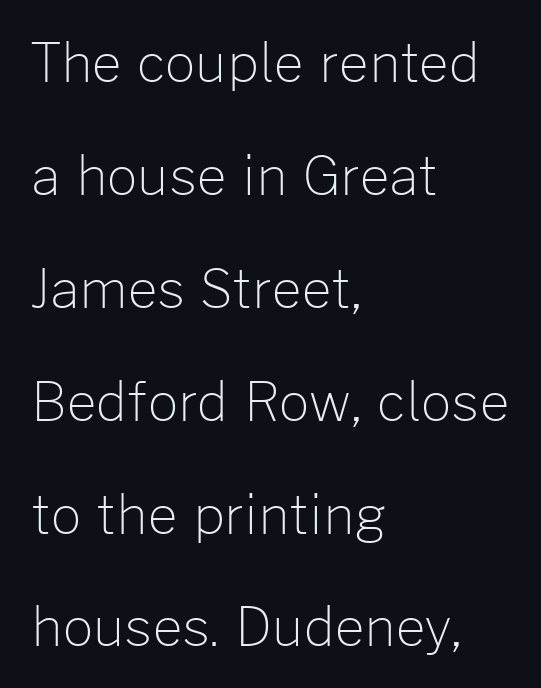
Compared with typical paragraphs, the rows here are farther apart. Compared with a centered layout, this one pins lines to the left instead. This rendering leaves character spacing at its baseline value. This reads as an unemphasized weight, regular at the heaviest. Glance below the letters and you will spot only blank space. In terms of posture, this sample is upright.
